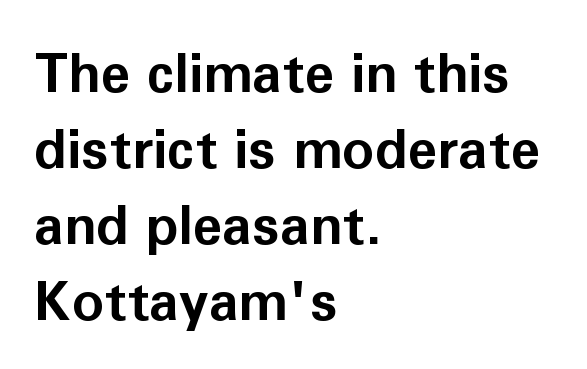
The sample has been set heavy, in full bold. A sans-serif font was chosen for this passage. Posture: vertical. A normal amount of white space separates one row of letters from the next. Decoration check: the copy has no underline.
